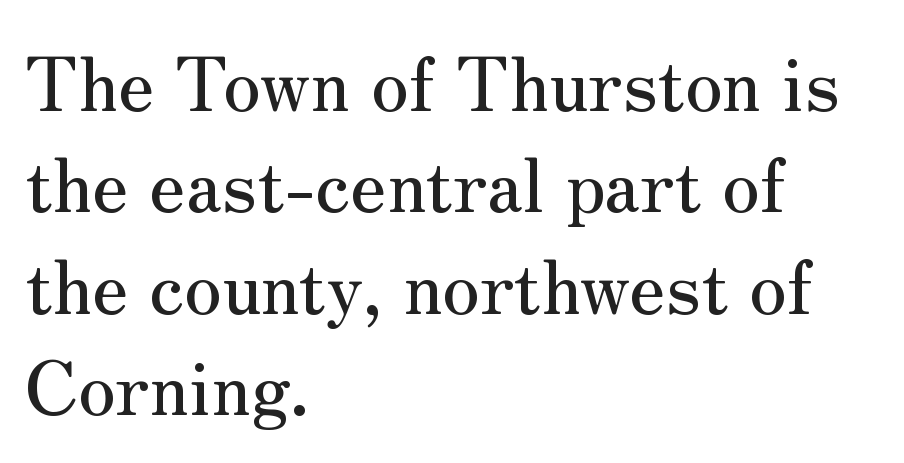
The image shows 74 px serif type, upright; set left-aligned, normal line spacing (1.37x), normal letter spacing, not underlined; medium stroke contrast and a small x-height.
